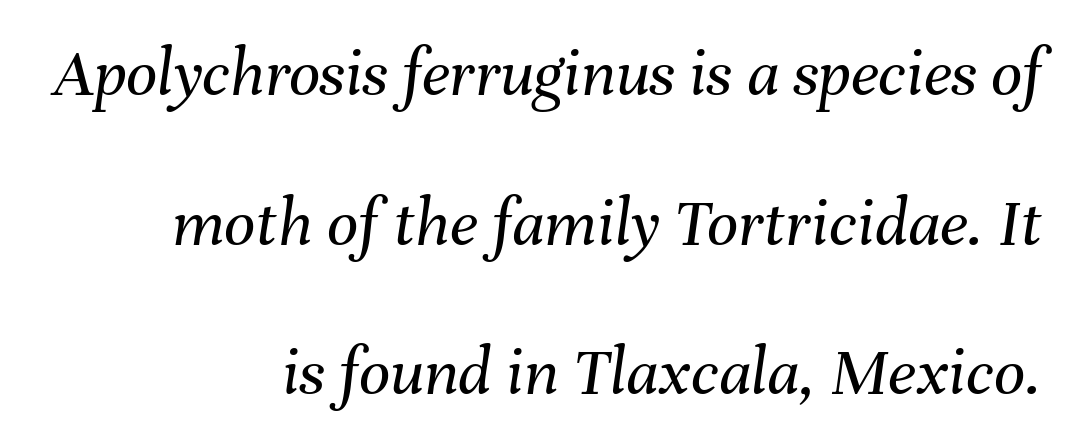
{"italic": "yes", "lean": "right", "slant_degrees": 8, "bold": "no", "weight": "regular", "width": "normal", "stroke_contrast": "medium", "x_height": "medium", "monospaced": "no", "underline": "no", "align": "right", "line_spacing": "loose", "line_spacing_ratio": 2.17, "letter_spacing": "normal", "letter_spacing_em": 0.0, "glyph_px": 69}
